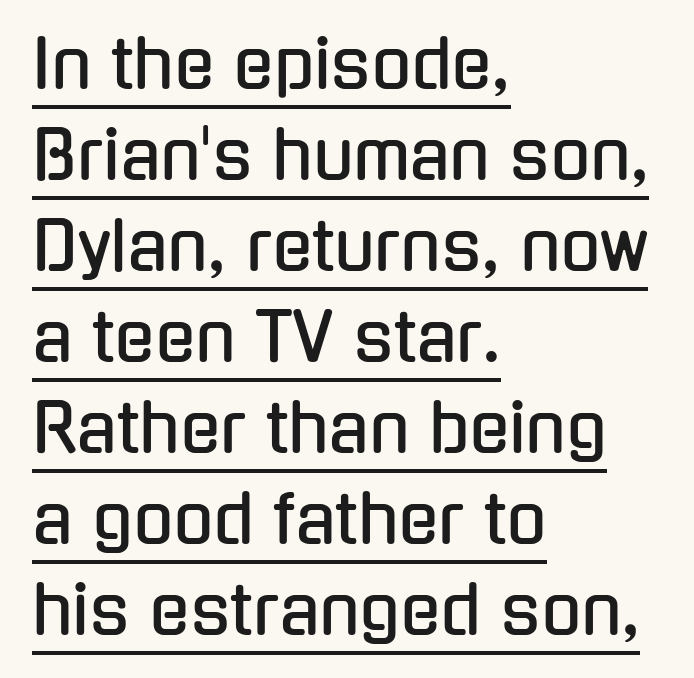
The image shows 66 px condensed sans-serif type, upright; set left-aligned, normal line spacing (1.38x), normal letter spacing, underlined; low stroke contrast and a medium x-height.
